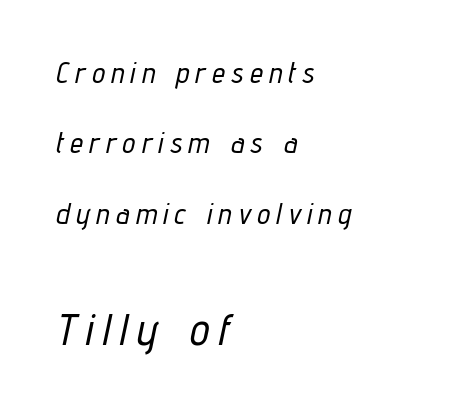
Q: Is the text italic (slanted)? A: Yes, it leans right by about 12 degrees.
Q: Is the text underlined? A: No.
Q: How is the paragraph aligned? A: Left-aligned.
Q: Is the spacing between letters normal or unusually wide? A: Unusually wide.
Q: Is the spacing between lines tight, normal or loose? A: Loose.
Q: Which block of text is set in a larger size, the first (top) or the second (bottom)? A: The second (bottom) one.
Q: Width (condensed, normal, or wide)? A: Condensed.
Q: Stroke contrast? A: Low.
Q: x-height? A: Medium.
Q: Monospaced? A: No.
